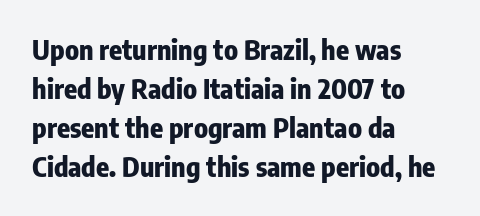
The typography opts for an upright posture over an oblique one. The face used here has the dense, thick strokes of a bold. Words float on clear page, feet unadorned. The typesetter chose a ragged-right arrangement here.
